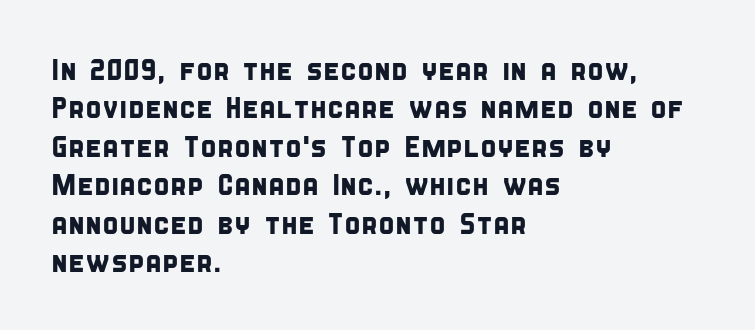
{"serif": "no", "width": "condensed", "stroke_contrast": "low", "x_height": "large", "monospaced": "no", "underline": "no", "align": "left", "line_spacing": "normal", "line_spacing_ratio": 1.28, "letter_spacing": "normal", "letter_spacing_em": 0.0, "glyph_px": 30}
